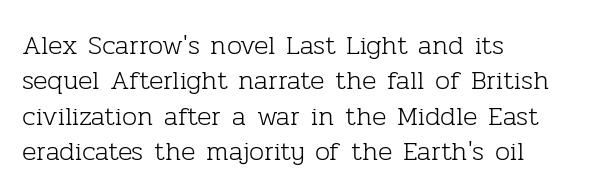
The image shows 27 px text type, upright; set left-aligned, normal line spacing (1.31x), normal letter spacing, not underlined.
